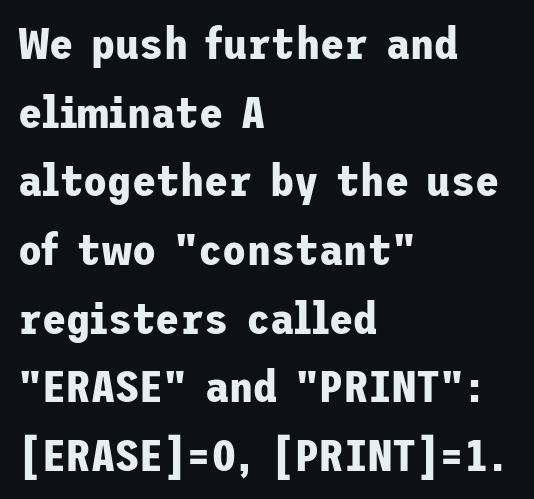
{"serif": "no", "italic": "no", "bold": "yes", "weight": "bold", "width": "normal", "stroke_contrast": "low", "x_height": "medium", "underline": "no", "align": "left", "line_spacing": "normal", "line_spacing_ratio": 1.56, "letter_spacing": "normal", "letter_spacing_em": 0.0, "glyph_px": 44}
